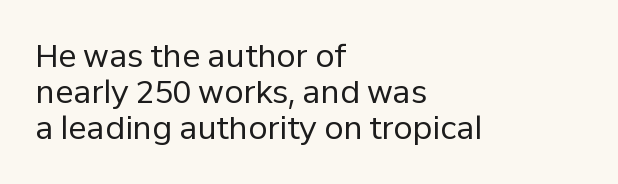
The image shows 31 px regular-weight sans-serif type, upright; set left-aligned, line spacing 1.16x, normal letter spacing, not underlined; low stroke contrast and a medium x-height.
